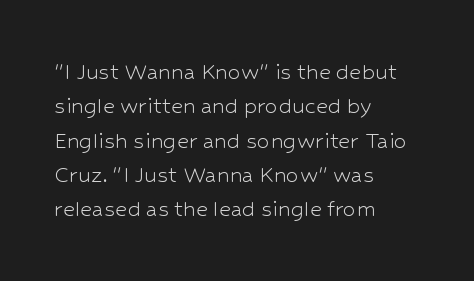
Q: Is the text bold? A: No.
Q: Is the text italic (slanted)? A: No, it is upright.
Q: Is the text underlined? A: No.
Q: How is the paragraph aligned? A: Left-aligned.
Q: Is the spacing between letters normal or unusually wide? A: Normal.
Q: Is the spacing between lines tight, normal or loose? A: Normal.
